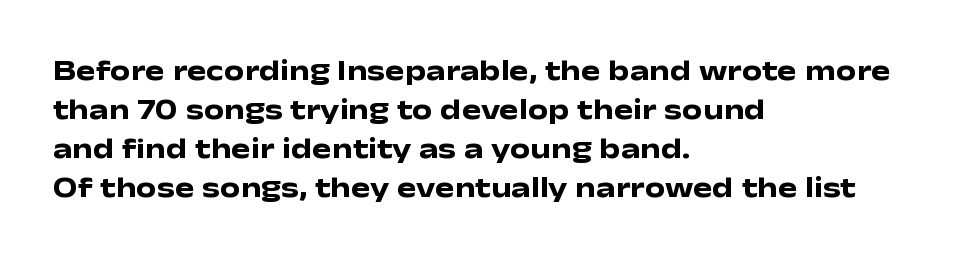
Q: Is the text bold? A: Yes.
Q: Is the text italic (slanted)? A: No, it is upright.
Q: Is the typeface a serif or a sans-serif typeface? A: Sans-serif.
Q: Is the text underlined? A: No.
Q: How is the paragraph aligned? A: Left-aligned.
Q: Is the spacing between letters normal or unusually wide? A: Normal.
Q: Is the spacing between lines tight, normal or loose? A: Normal.
Q: Width (condensed, normal, or wide)? A: Wide.
Q: Stroke contrast? A: Low.
Q: x-height? A: Medium.
Q: Monospaced? A: No.
